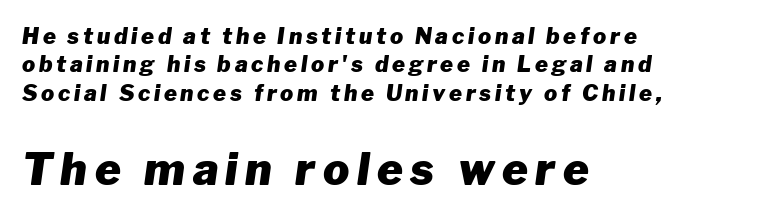
The specimen reads as italic at a glance. The face used here is proportionally spaced, like ordinary book or web type. The typesetter chose a ragged-right arrangement here. The more generous point size was reserved for the lower chunk. Beneath every word, the page is bare. The characters look thick and weighty, a clear bold.
